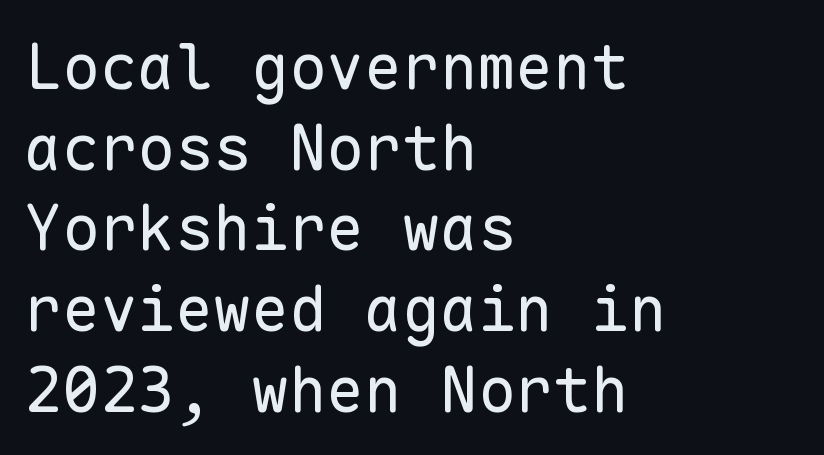
Q: Is the text bold? A: No.
Q: Is the text italic (slanted)? A: No, it is upright.
Q: Is the typeface a serif or a sans-serif typeface? A: Sans-serif.
Q: Is the text underlined? A: No.
Q: How is the paragraph aligned? A: Left-aligned.
Q: Is the spacing between letters normal or unusually wide? A: Normal.
Q: Is the spacing between lines tight, normal or loose? A: Normal.
Q: Width (condensed, normal, or wide)? A: Normal.
Q: Stroke contrast? A: Low.
Q: x-height? A: Medium.
Q: Monospaced? A: Yes.
